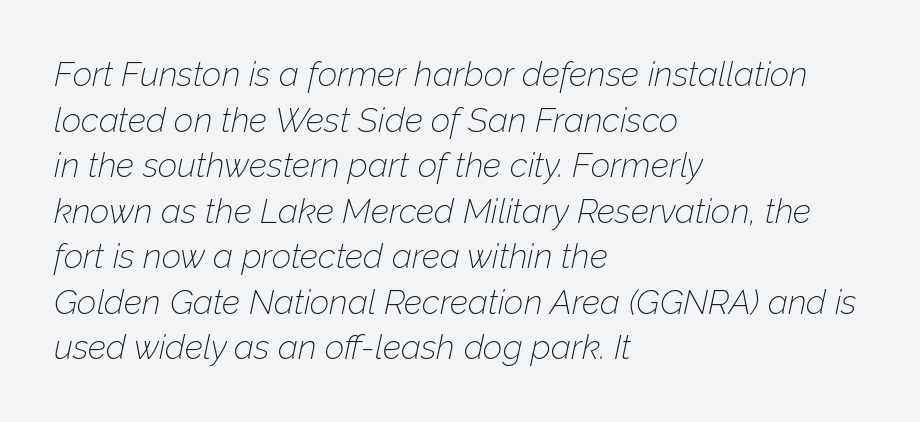
The image shows 34 px thin type, italic (leaning right); set left-aligned, normal line spacing (1.34x), normal letter spacing, not underlined; low stroke contrast and a medium x-height.
